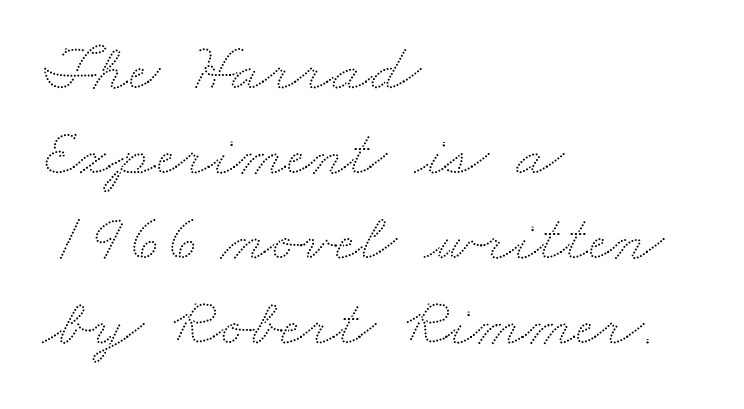
Q: Is the text underlined? A: No.
Q: How is the paragraph aligned? A: Left-aligned.
Q: Is the spacing between letters normal or unusually wide? A: Normal.
Q: Width (condensed, normal, or wide)? A: Wide.
Q: Stroke contrast? A: Low.
Q: x-height? A: Small.
Q: Monospaced? A: No.
